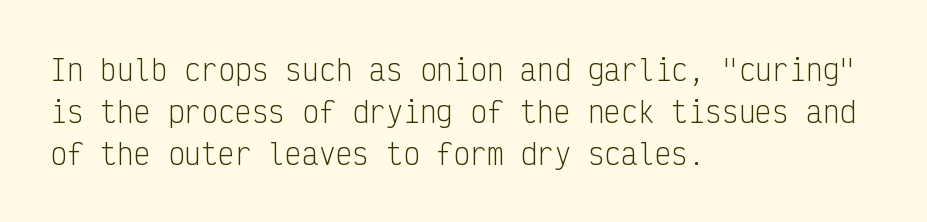
Q: Is the text bold? A: No.
Q: Is the text italic (slanted)? A: No, it is upright.
Q: Is the typeface a serif or a sans-serif typeface? A: Sans-serif.
Q: Is the text underlined? A: No.
Q: How is the paragraph aligned? A: Left-aligned.
Q: Is the spacing between letters normal or unusually wide? A: Normal.
Q: Is the spacing between lines tight, normal or loose? A: Normal.
Q: Width (condensed, normal, or wide)? A: Condensed.
Q: Stroke contrast? A: Low.
Q: x-height? A: Medium.
Q: Monospaced? A: Yes.
